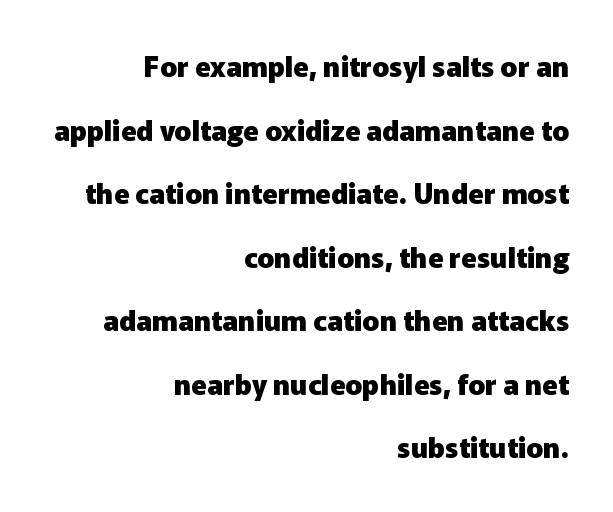
Plain, unruled lines of type. A typesetter would call this leading open, well beyond the default. The lines are quadded right. The lettering holds an erect, upright posture throughout. Emphasis by weight is at full strength: bold.
